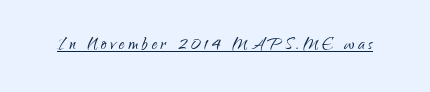
Q: Is the text bold? A: No.
Q: Is the text italic (slanted)? A: Yes.
Q: Is the text underlined? A: Yes.
